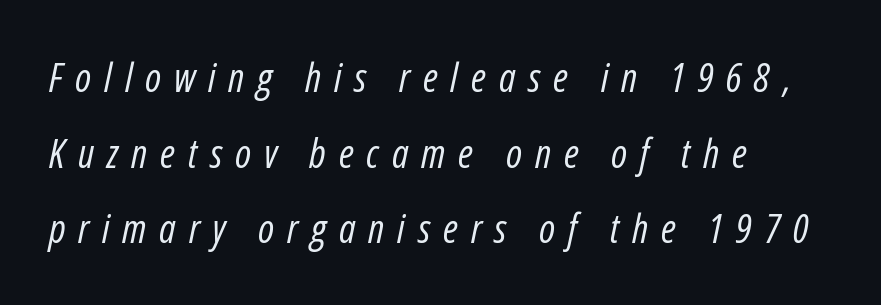
Q: Is the text bold? A: No.
Q: Is the text italic (slanted)? A: Yes, it leans right by about 12 degrees.
Q: Is the text underlined? A: No.
Q: How is the paragraph aligned? A: Left-aligned.
Q: Is the spacing between letters normal or unusually wide? A: Unusually wide.
Q: Width (condensed, normal, or wide)? A: Condensed.
Q: Stroke contrast? A: Low.
Q: x-height? A: Medium.
Q: Monospaced? A: No.
